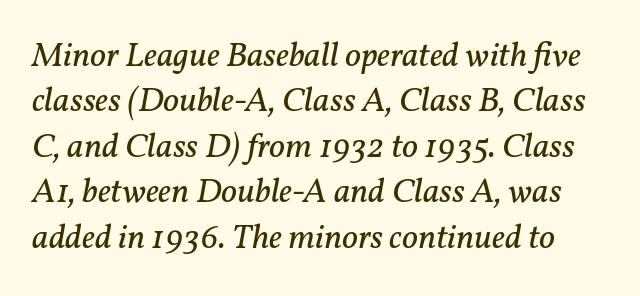
The image shows 35 px regular-weight serif type, italic (leaning right); set normal line spacing (1.3x), normal letter spacing, not underlined; low stroke contrast and a medium x-height.
